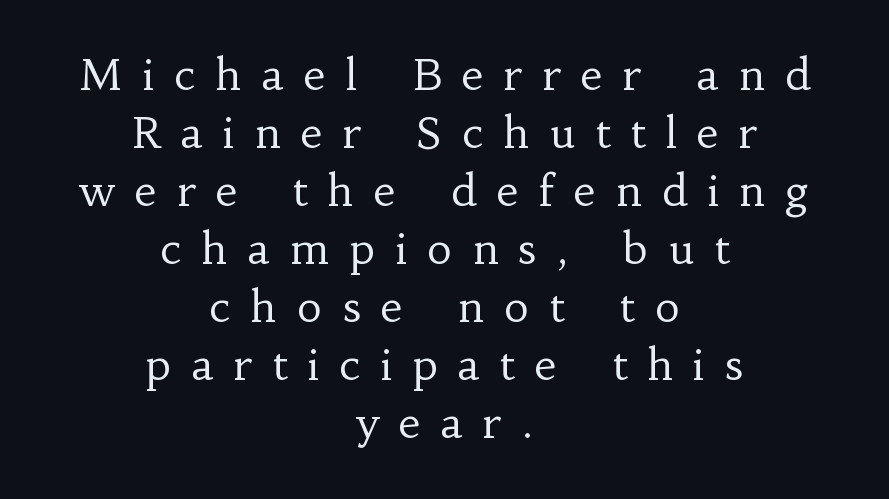
The image shows 43 px regular-weight serif type, upright; set centered, normal line spacing (1.35x), unusually wide letter spacing (+0.48 em), not underlined; low stroke contrast and a small x-height.
